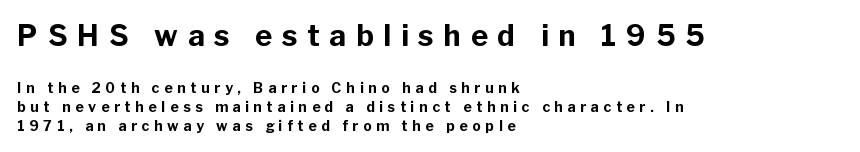
Whoever set this made the first block the dominant, larger element. Observe the wide spacing: letters keep a clear distance from each other. A sans-serif font was chosen for this passage. Typesetter's note: full bold, strokes at maximum text heaviness. A typesetter would mark this as roman, not italic. The face used here is proportionally spaced, like ordinary book or web type.
